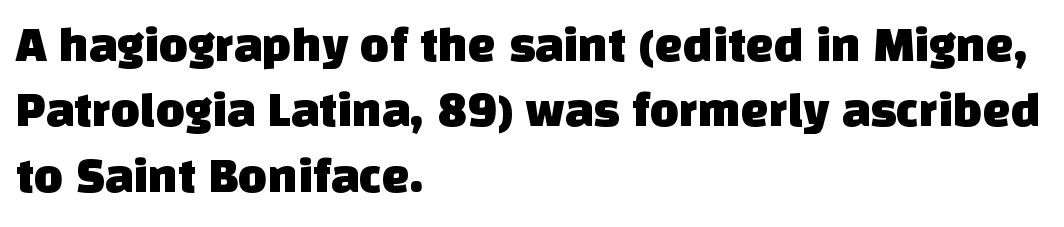
Q: Is the typeface a serif or a sans-serif typeface? A: Sans-serif.
Q: Is the text underlined? A: No.
Q: How is the paragraph aligned? A: Left-aligned.
Q: Is the spacing between letters normal or unusually wide? A: Normal.
Q: Is the spacing between lines tight, normal or loose? A: Normal.
Q: Width (condensed, normal, or wide)? A: Normal.
Q: Stroke contrast? A: Low.
Q: x-height? A: Large.
Q: Monospaced? A: No.
